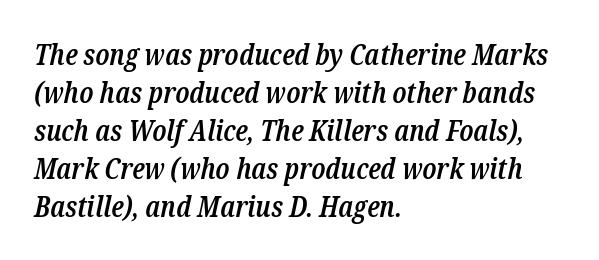
The image shows 29 px semibold, condensed serif type, italic (leaning right); set left-aligned, normal line spacing (1.31x), normal letter spacing, not underlined; low stroke contrast and a medium x-height.
